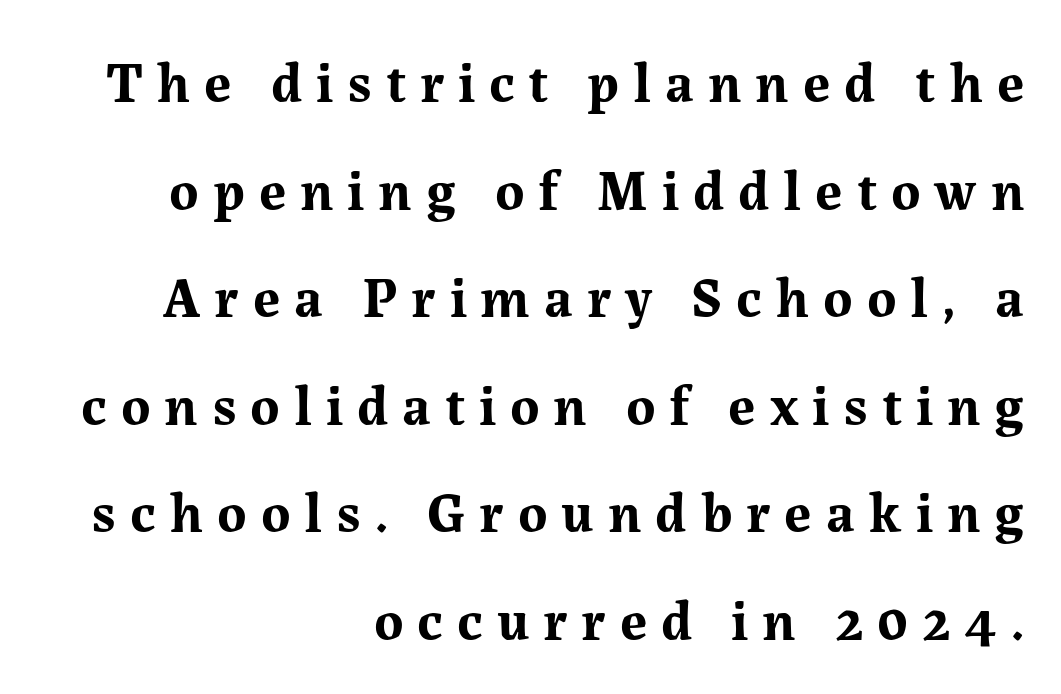
Spacing verdict: proportional, widths tailored to each character. What weight is shown? A full bold with thick strokes. Layout note: lines flush right. Descenders hang freely into open space. Letter spacing: wide.
